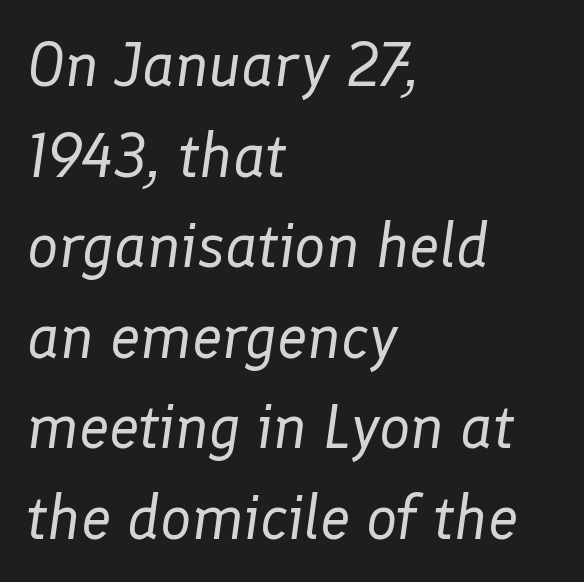
{"italic": "yes", "lean": "right", "slant_degrees": 8, "bold": "no", "weight": "regular", "width": "normal", "stroke_contrast": "low", "x_height": "medium", "monospaced": "no", "underline": "no", "align": "left", "line_spacing": "normal", "line_spacing_ratio": 1.46, "letter_spacing": "normal", "letter_spacing_em": 0.0, "glyph_px": 62}
